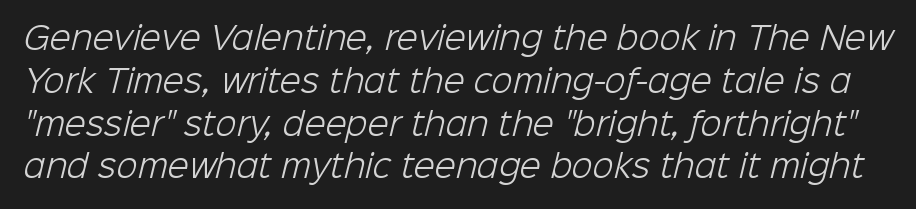
The image shows 31 px light sans-serif type; set normal line spacing (1.38x), normal letter spacing, not underlined; low stroke contrast and a medium x-height.
